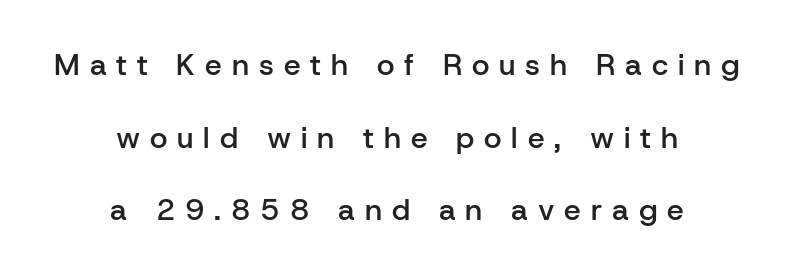
Q: Is the text bold? A: Semi-bold.
Q: Is the text italic (slanted)? A: No, it is upright.
Q: Is the typeface a serif or a sans-serif typeface? A: Sans-serif.
Q: Is the text underlined? A: No.
Q: How is the paragraph aligned? A: Centered.
Q: Is the spacing between letters normal or unusually wide? A: Unusually wide.
Q: Is the spacing between lines tight, normal or loose? A: Loose.
Q: Width (condensed, normal, or wide)? A: Normal.
Q: Stroke contrast? A: Low.
Q: x-height? A: Medium.
Q: Monospaced? A: No.
